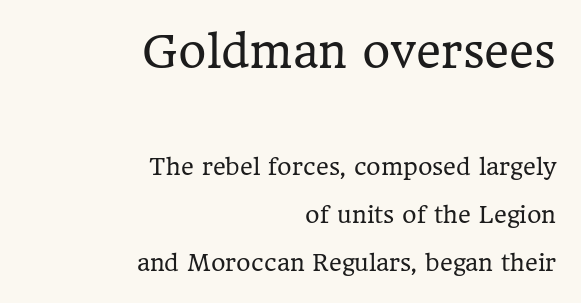
Q: Is the text bold? A: No.
Q: Is the text italic (slanted)? A: No, it is upright.
Q: Is the typeface a serif or a sans-serif typeface? A: Serif.
Q: Is the text underlined? A: No.
Q: How is the paragraph aligned? A: Right-aligned.
Q: Is the spacing between letters normal or unusually wide? A: Normal.
Q: Is the spacing between lines tight, normal or loose? A: Loose.
Q: Which block of text is set in a larger size, the first (top) or the second (bottom)? A: The first (top) one.
Q: Width (condensed, normal, or wide)? A: Normal.
Q: Stroke contrast? A: Low.
Q: x-height? A: Medium.
Q: Monospaced? A: No.
